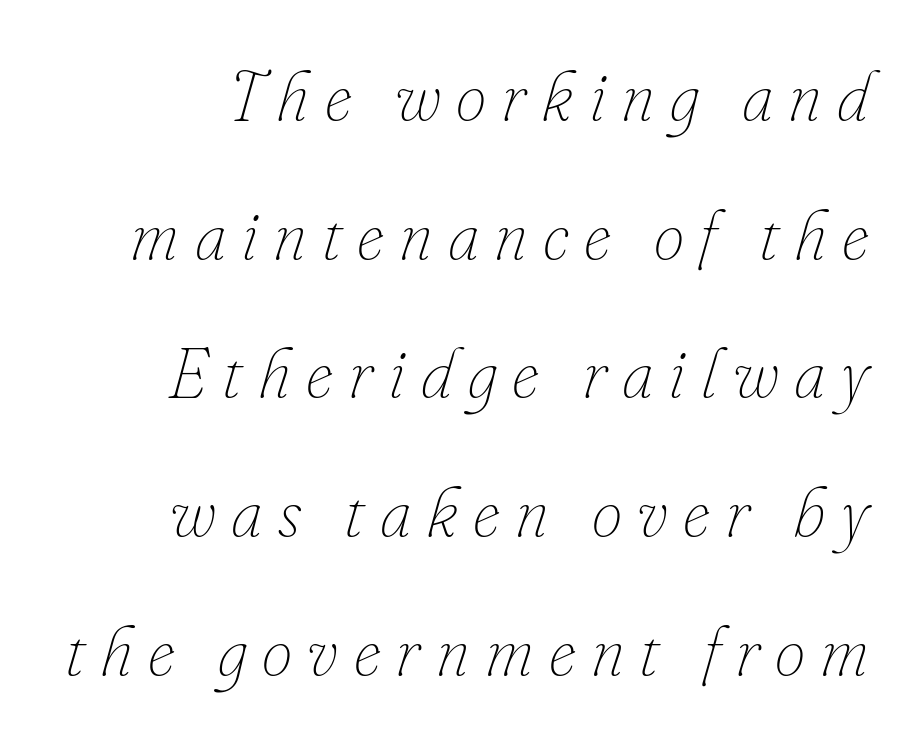
The image shows 69 px thin type, italic (leaning right); set loose line spacing (2.01x), unusually wide letter spacing (+0.22 em), not underlined; low stroke contrast and a small x-height.
